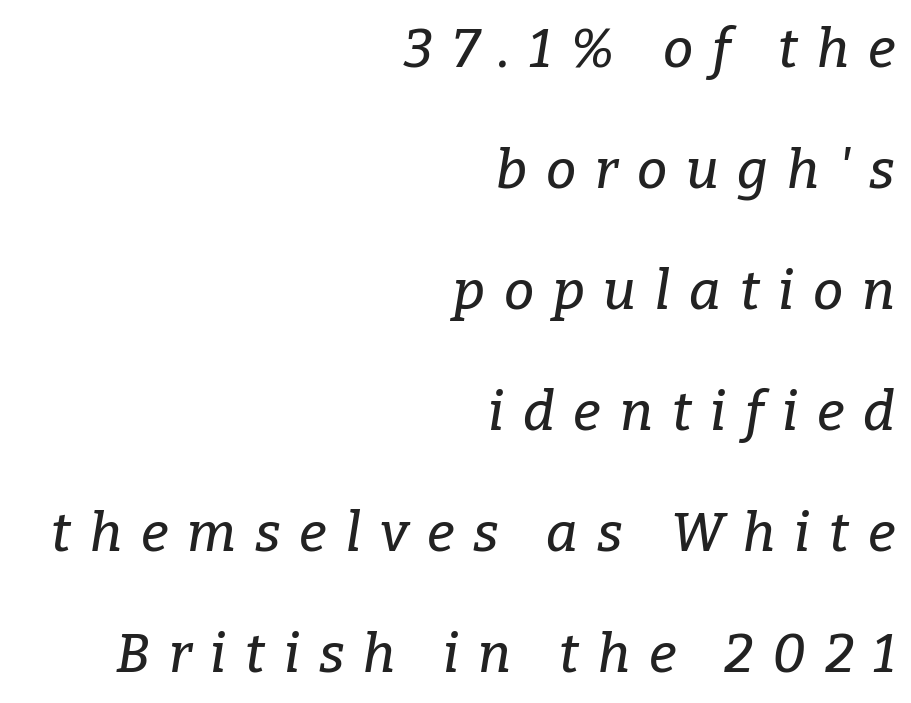
Vertical spacing — loose. These lines were composed using italics. Letter spacing: wide. The glyphs in this specimen are seriffed. Note the varied advance widths — an 'i' is clearly narrower than an 'm'.
